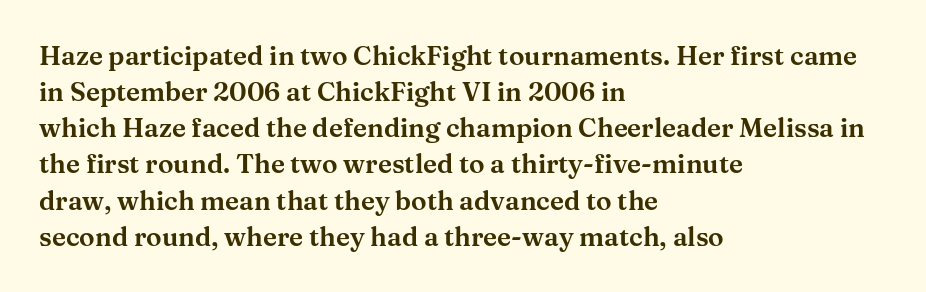
The image shows 26 px text type, upright; set left-aligned, normal line spacing (1.39x), normal letter spacing, not underlined.
